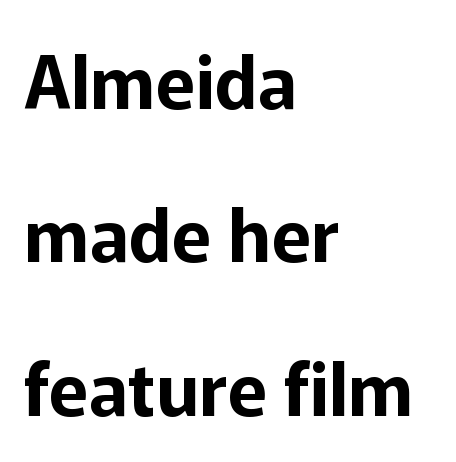
The image shows 73 px sans-serif type, upright; set left-aligned, loose line spacing (2.1x), normal letter spacing, not underlined; low stroke contrast and a medium x-height.
